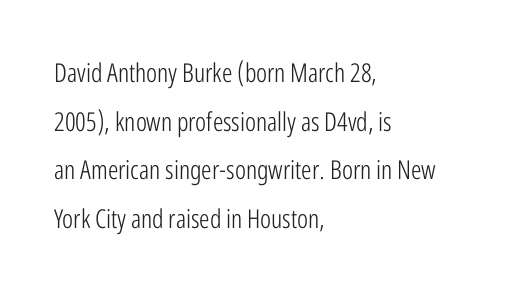
{"italic": "no", "bold": "no", "underline": "no", "align": "left", "line_spacing_ratio": 1.87, "letter_spacing": "normal", "letter_spacing_em": 0.0, "glyph_px": 26}
